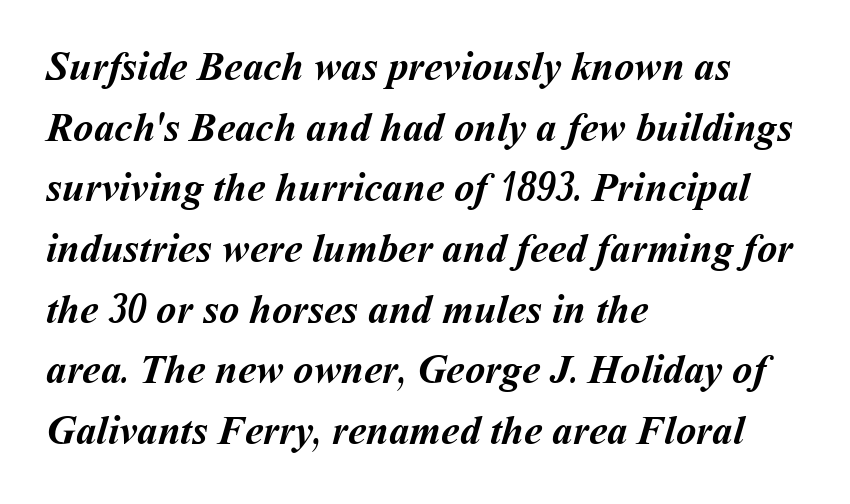
{"bold": "yes", "weight": "semibold", "width": "normal", "stroke_contrast": "medium", "x_height": "medium", "monospaced": "no", "underline": "no", "align": "left", "line_spacing": "normal", "line_spacing_ratio": 1.48, "letter_spacing": "normal", "letter_spacing_em": 0.0, "glyph_px": 41}
